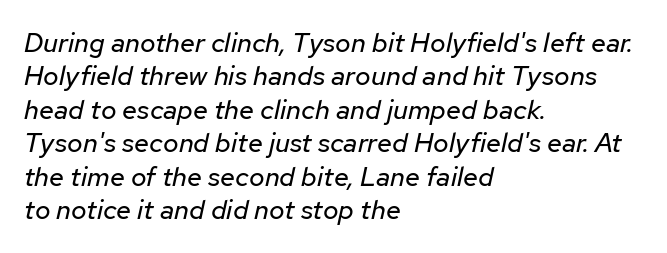
Q: Is the text bold? A: No.
Q: Is the text italic (slanted)? A: Yes, it leans right by about 12 degrees.
Q: Is the text underlined? A: No.
Q: How is the paragraph aligned? A: Left-aligned.
Q: Is the spacing between letters normal or unusually wide? A: Normal.
